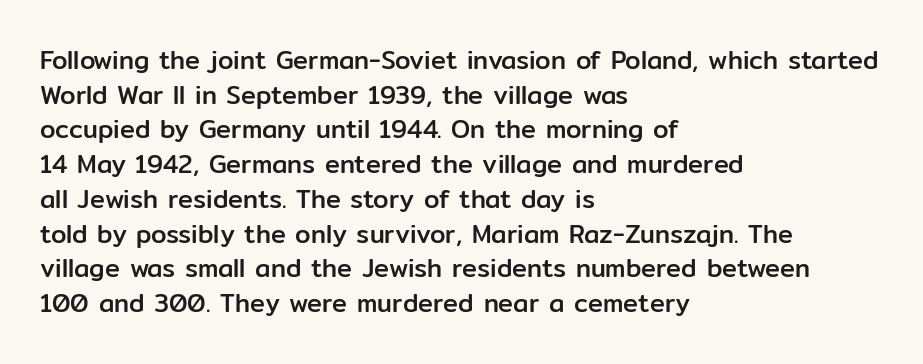
Q: Is the text italic (slanted)? A: No, it is upright.
Q: Is the text underlined? A: No.
Q: How is the paragraph aligned? A: Left-aligned.
Q: Is the spacing between letters normal or unusually wide? A: Normal.
Q: Is the spacing between lines tight, normal or loose? A: Normal.
